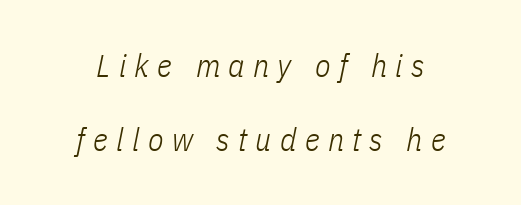
The image shows 32 px light, condensed type, italic (leaning right); set loose line spacing (2.32x), unusually wide letter spacing (+0.26 em), not underlined; low stroke contrast and a medium x-height.
